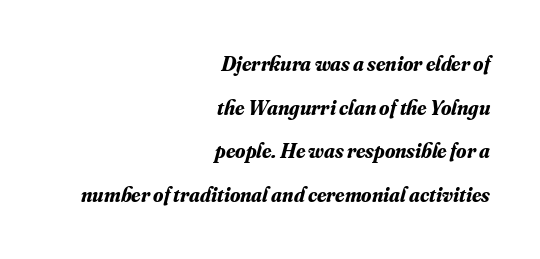
The image shows 21 px bold type, italic (leaning right); set right-aligned, loose line spacing (2.08x), normal letter spacing, not underlined.
